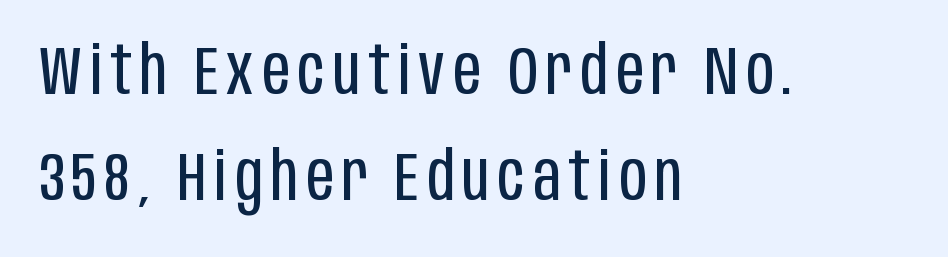
The image shows 68 px regular-weight, condensed sans-serif type, upright; set left-aligned, normal line spacing (1.56x), not underlined; low stroke contrast and a large x-height.
